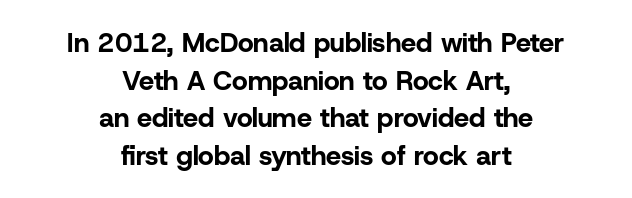
The image shows 27 px bold type, upright; set centered, normal line spacing (1.39x), normal letter spacing, not underlined.
